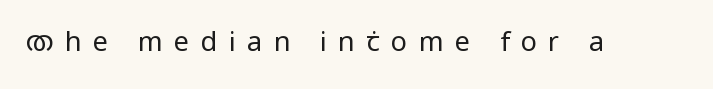
{"italic": "no", "bold": "no", "underline": "no", "letter_spacing": "wide", "letter_spacing_em": 0.42, "glyph_px": 27}
